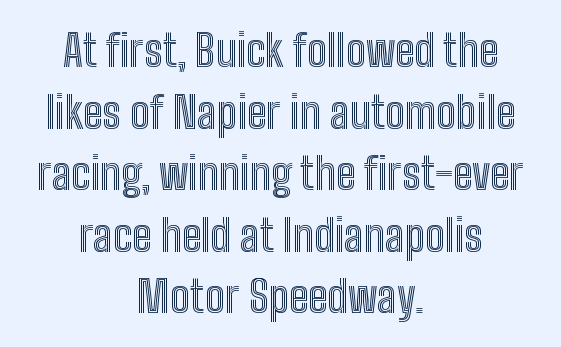
The image shows 44 px condensed type, upright; set centered, normal line spacing (1.4x), normal letter spacing, not underlined; a medium x-height.
